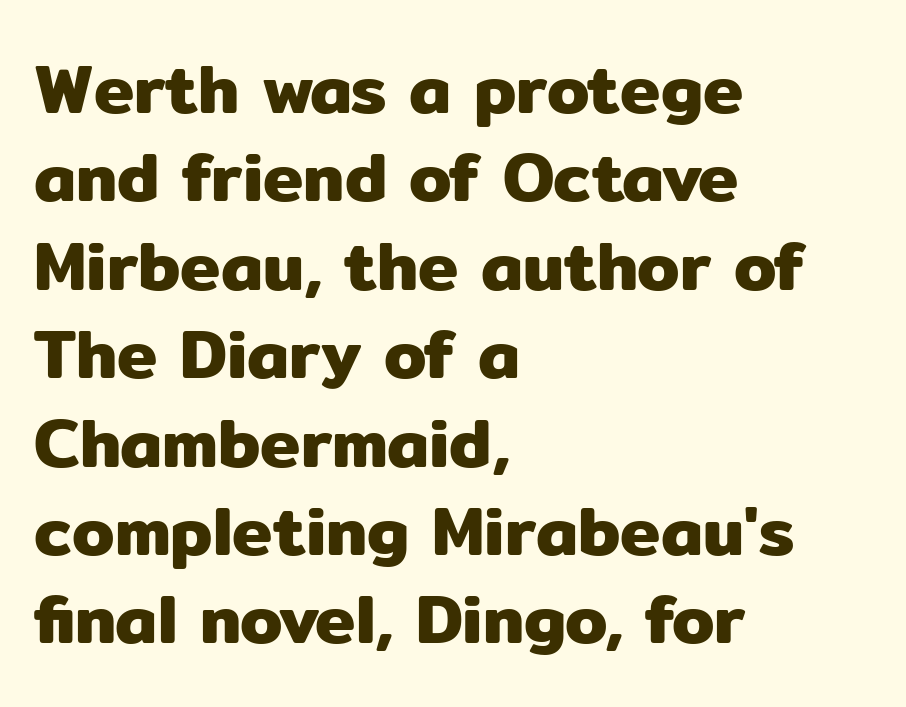
{"serif": "no", "italic": "no", "width": "normal", "stroke_contrast": "low", "x_height": "medium", "monospaced": "no", "underline": "no", "align": "left", "line_spacing": "normal", "line_spacing_ratio": 1.3, "letter_spacing": "normal", "letter_spacing_em": 0.0, "glyph_px": 68}
